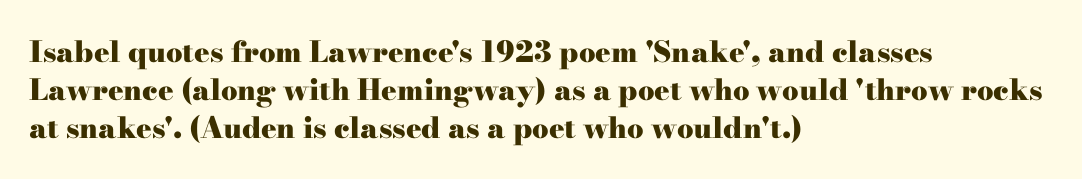
A serif font was chosen for this passage. Interline gaps are of average width in this sample. Any mark beneath the type? The region is blank. The specimen reads as upright at a glance. Line starts are locked; line ends wander.
